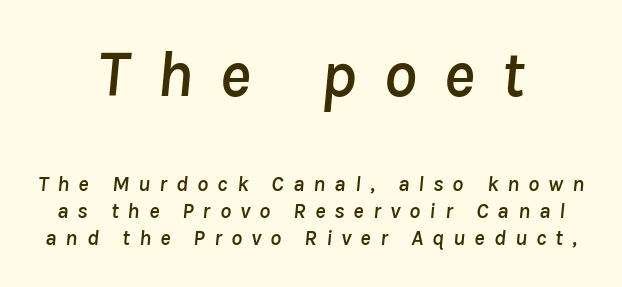
The letterforms stand isolated, each surrounded by extra space. The face used here is proportionally spaced, like ordinary book or web type. Reading down the block, each line starts at a different indent, mirrored at its end. This sample uses an oblique cut, with every glyph tilted off the vertical.
